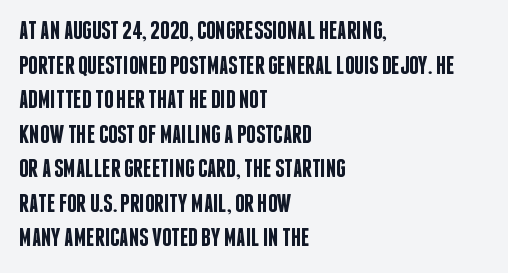
{"italic": "no", "bold": "semi", "underline": "no", "align": "left", "line_spacing": "normal", "line_spacing_ratio": 1.33, "letter_spacing": "normal", "letter_spacing_em": 0.0, "glyph_px": 26}
